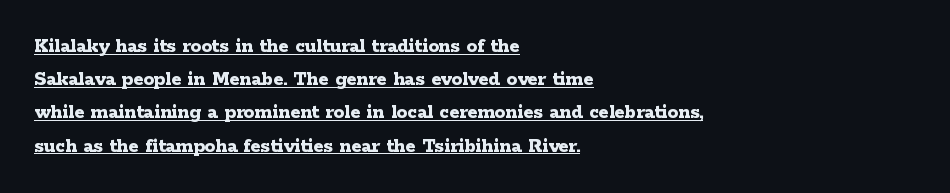
Q: Is the text bold? A: Yes.
Q: Is the text italic (slanted)? A: No, it is upright.
Q: Is the text underlined? A: Yes.
Q: How is the paragraph aligned? A: Left-aligned.
Q: Is the spacing between letters normal or unusually wide? A: Normal.
Q: Is the spacing between lines tight, normal or loose? A: Normal.
